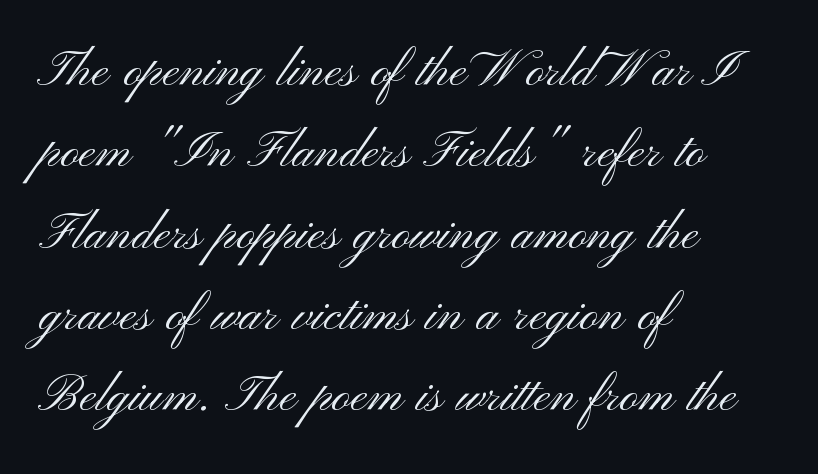
The image shows 63 px light, wide sans-serif type; set left-aligned, normal line spacing (1.29x), normal letter spacing, not underlined; medium stroke contrast and a small x-height.
